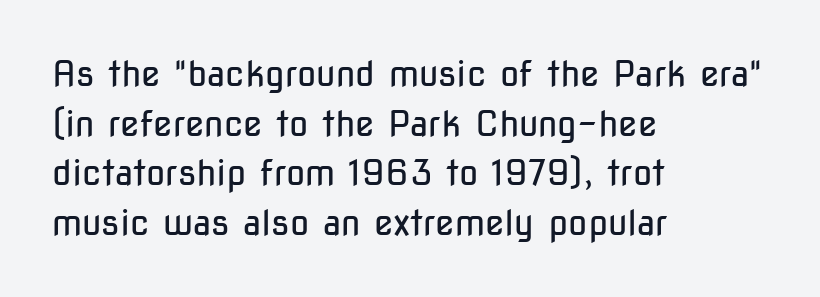
{"serif": "no", "italic": "no", "bold": "no", "weight": "regular", "width": "condensed", "stroke_contrast": "low", "x_height": "medium", "monospaced": "no", "underline": "no", "align": "left", "line_spacing": "normal", "line_spacing_ratio": 1.42, "letter_spacing": "normal", "letter_spacing_em": 0.0, "glyph_px": 35}
